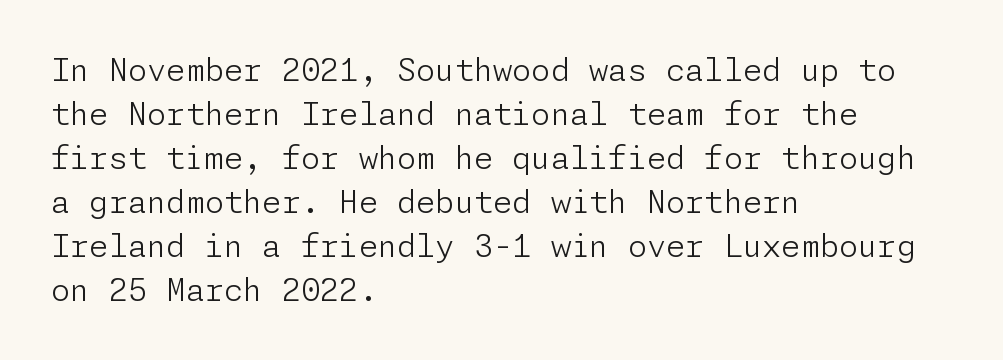
Type without underlining. The typeface has the unassuming heft of standard copy or less. A normal amount of white space separates one row of letters from the next. In terms of letterspacing, this is plain default setting.
